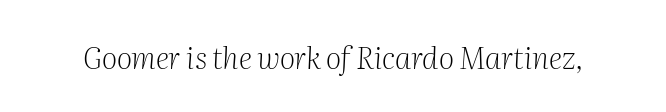
The image shows 30 px light serif type, italic (leaning right); set normal letter spacing, not underlined; medium stroke contrast and a medium x-height.
